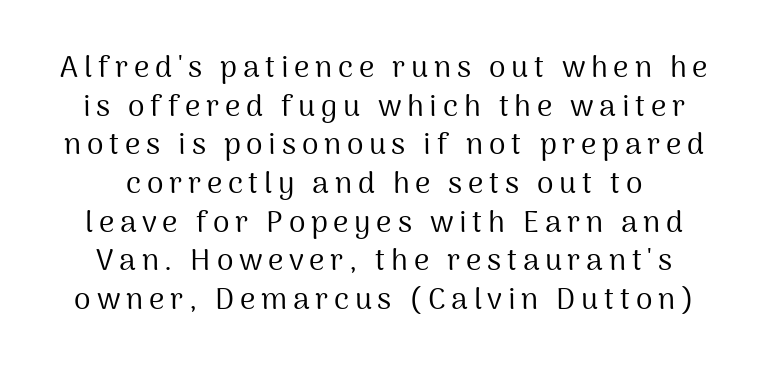
The image shows 30 px regular-weight sans-serif type, upright; set centered, normal line spacing (1.29x), not underlined; medium stroke contrast and a medium x-height.
